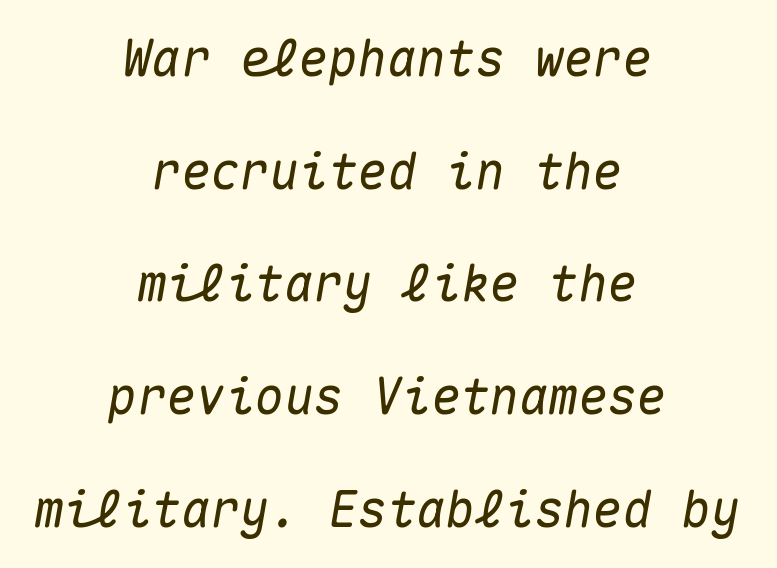
Q: Is the text italic (slanted)? A: Yes, it leans right by about 10 degrees.
Q: Is the text underlined? A: No.
Q: How is the paragraph aligned? A: Centered.
Q: Is the spacing between letters normal or unusually wide? A: Normal.
Q: Is the spacing between lines tight, normal or loose? A: Loose.
Q: Width (condensed, normal, or wide)? A: Normal.
Q: Stroke contrast? A: Medium.
Q: x-height? A: Medium.
Q: Monospaced? A: Yes.
